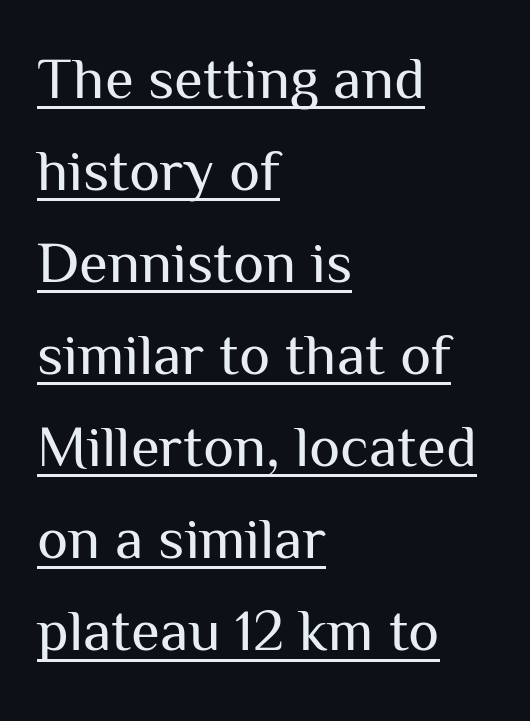
The image shows 59 px regular-weight sans-serif type, upright; set left-aligned, normal line spacing (1.56x), normal letter spacing, underlined; medium stroke contrast and a medium x-height.
